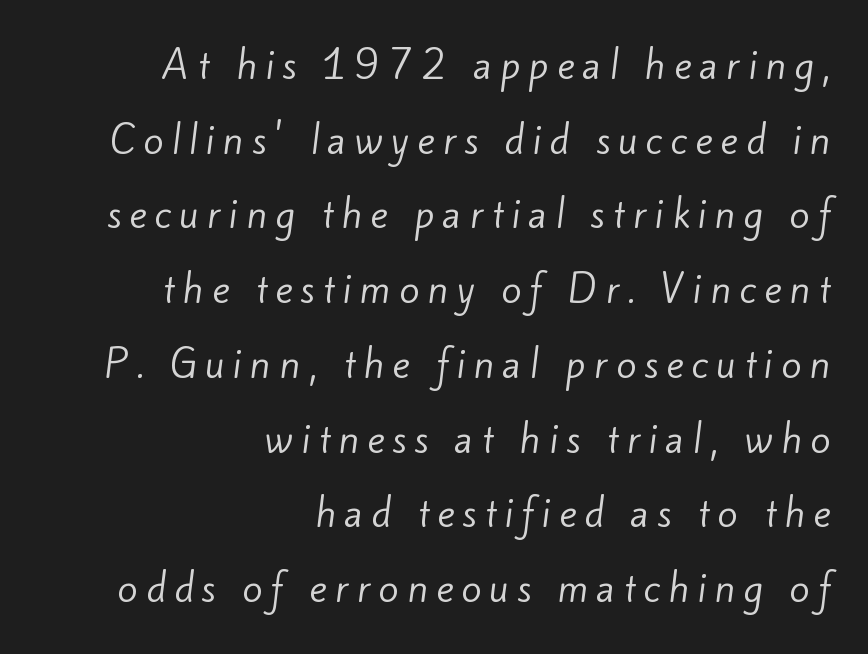
The foot of each line stays bare and open. A sans-serif font was chosen for this passage. The font sits on the lighter half of the weight spectrum, regular included. Students, observe: this is what heavily led, spacious text looks like. There is plenty of visible air inserted between adjacent glyphs. Is this a fixed-width face? No — the glyphs have proportional, varying widths.
